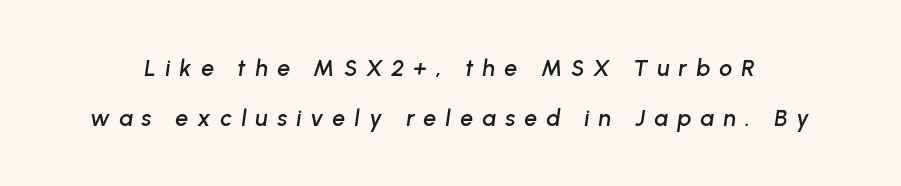
No word sits above an underline. Posture: slanted. Look at the tracking — it's clearly loosened, letters drifting apart. You could fit nearly another row in the gap between these rows.
